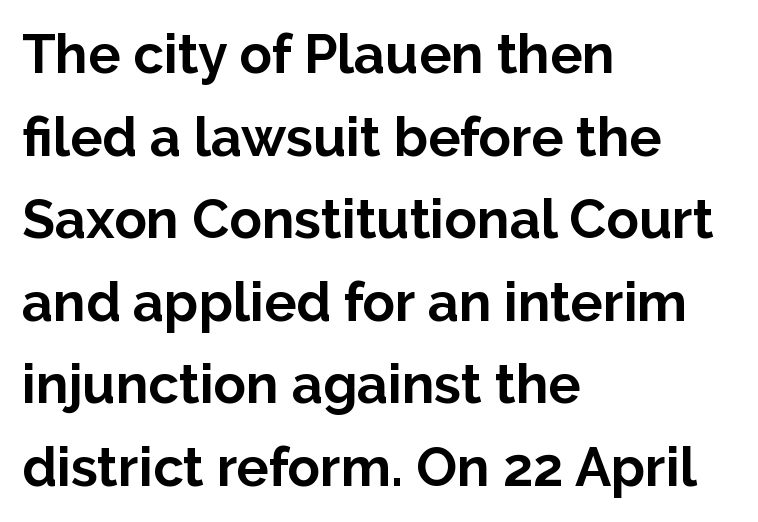
{"serif": "no", "italic": "no", "bold": "yes", "weight": "bold", "width": "normal", "stroke_contrast": "low", "x_height": "medium", "monospaced": "no", "underline": "no", "align": "left", "line_spacing": "normal", "line_spacing_ratio": 1.53, "letter_spacing": "normal", "letter_spacing_em": 0.0, "glyph_px": 54}
